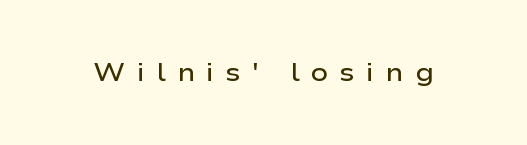
The image shows 26 px text type, upright; set unusually wide letter spacing (+0.43 em), not underlined.
